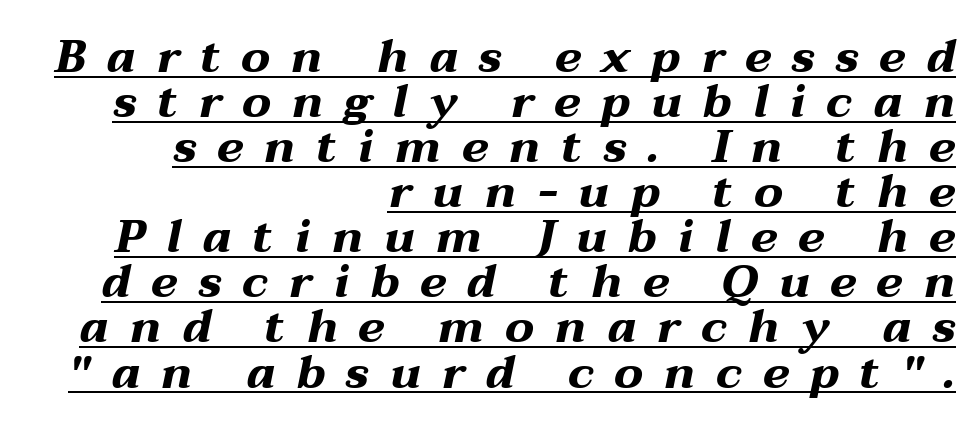
{"italic": "yes", "lean": "right", "slant_degrees": 12, "bold": "yes", "weight": "bold", "width": "wide", "stroke_contrast": "medium", "x_height": "medium", "monospaced": "no", "underline": "yes", "align": "right", "line_spacing": "tight", "line_spacing_ratio": 0.98, "letter_spacing": "wide", "letter_spacing_em": 0.45, "glyph_px": 46}
